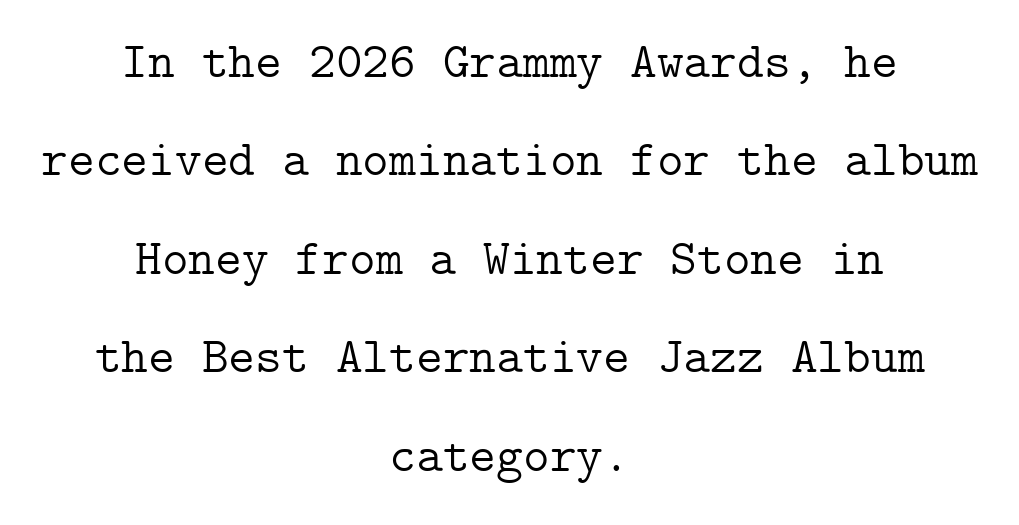
Q: Is the text bold? A: No.
Q: Is the text italic (slanted)? A: No, it is upright.
Q: Is the typeface a serif or a sans-serif typeface? A: Serif.
Q: Is the text underlined? A: No.
Q: How is the paragraph aligned? A: Centered.
Q: Is the spacing between letters normal or unusually wide? A: Normal.
Q: Is the spacing between lines tight, normal or loose? A: Loose.
Q: Width (condensed, normal, or wide)? A: Normal.
Q: Stroke contrast? A: Low.
Q: x-height? A: Medium.
